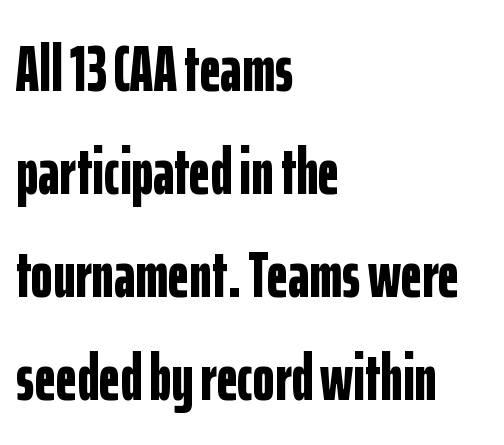
Q: Is the text bold? A: Yes.
Q: Is the text italic (slanted)? A: No, it is upright.
Q: Is the typeface a serif or a sans-serif typeface? A: Sans-serif.
Q: Is the text underlined? A: No.
Q: How is the paragraph aligned? A: Left-aligned.
Q: Is the spacing between letters normal or unusually wide? A: Normal.
Q: Is the spacing between lines tight, normal or loose? A: Normal.
Q: Width (condensed, normal, or wide)? A: Condensed.
Q: Stroke contrast? A: Low.
Q: x-height? A: Medium.
Q: Monospaced? A: No.
